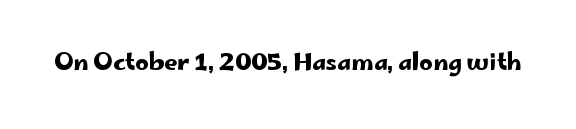
{"italic": "no", "underline": "no", "letter_spacing": "normal", "letter_spacing_em": 0.0, "glyph_px": 23}
